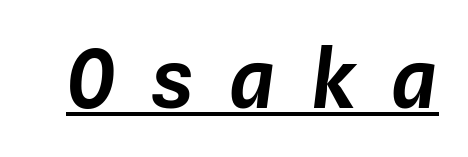
The image shows 80 px text type, italic (leaning right), monospaced; set unusually wide letter spacing (+0.41 em), underlined; low stroke contrast and a medium x-height.
